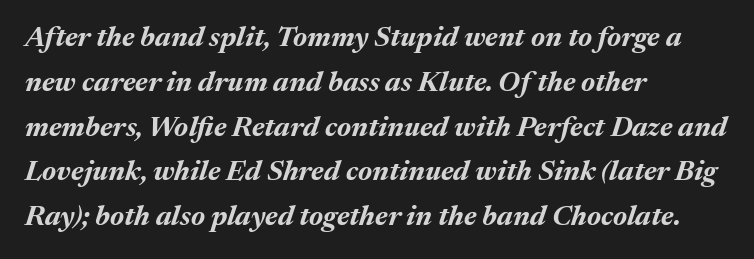
Layout note: lines flush left. No extra tracking has been applied to these lines. Successive baselines arrive at the customary interval. You could not count columns in this text — the font is proportionally spaced. Decoration check: the copy has no underline.
